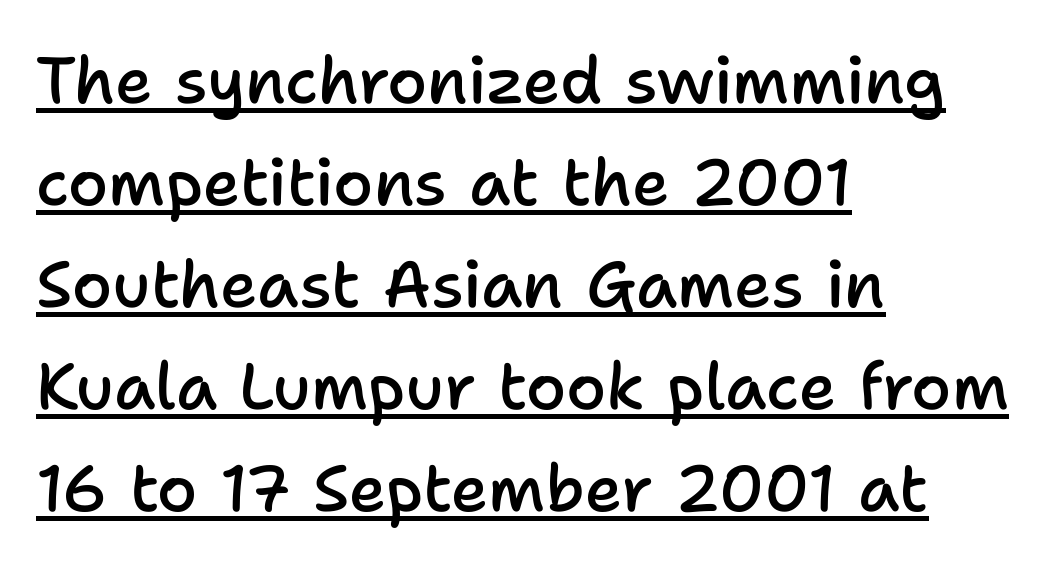
Summary of vertical rhythm: regular, with standard interline spacing. Ascenders rise straight up at ninety degrees. The passage shown is typed in a proportional face where columns would drift. The specimen includes a rule beneath the text block's lines. Nope, no serifs anywhere on these letters.
